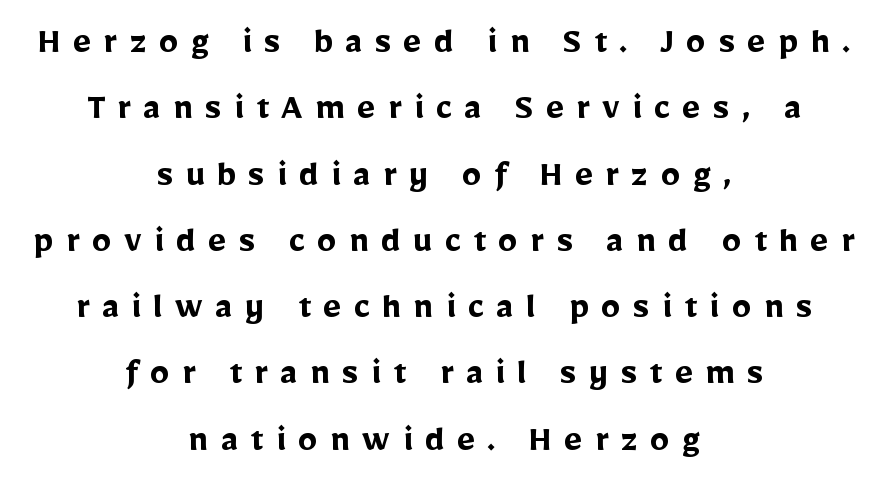
Q: Is the text bold? A: Yes.
Q: Is the text italic (slanted)? A: No, it is upright.
Q: Is the typeface a serif or a sans-serif typeface? A: Sans-serif.
Q: Is the text underlined? A: No.
Q: How is the paragraph aligned? A: Centered.
Q: Is the spacing between letters normal or unusually wide? A: Unusually wide.
Q: Is the spacing between lines tight, normal or loose? A: Normal.
Q: Width (condensed, normal, or wide)? A: Normal.
Q: Stroke contrast? A: Low.
Q: x-height? A: Medium.
Q: Monospaced? A: No.
